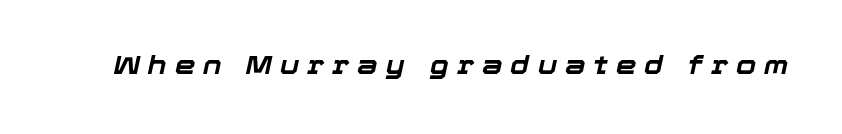
The image shows 26 px bold type, italic (leaning right); set unusually wide letter spacing (+0.3 em), not underlined.
